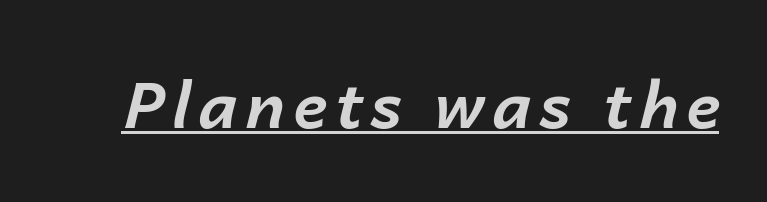
You can tell it's italic because the verticals aren't actually vertical. A continuous stroke trails under the words, as in a hyperlink. Think of a printed novel: that variable character pitch is what you see here. Heft: maximum for text — a bold.
